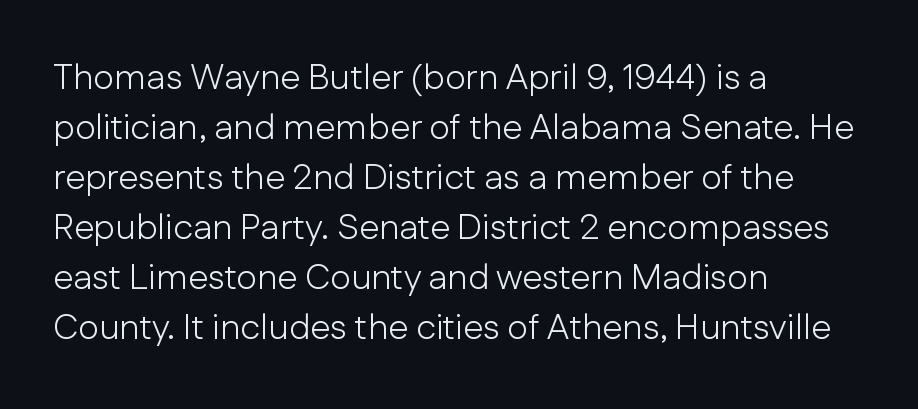
If you drew a ruler down the left edge, every line would touch it. The strip under each line holds only bare page. It's the straight-up-and-down kind of type. How are the letters spaced? Ordinarily, with no added tracking. Look at the bottom of the vertical strokes: they stop flat, with no serifs.
